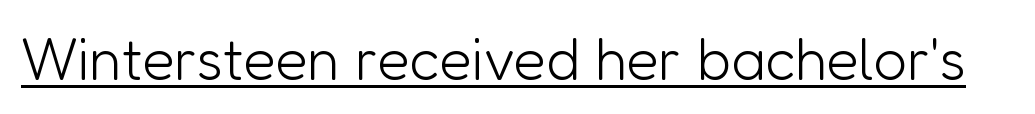
The image shows 59 px light sans-serif type, upright; set normal letter spacing, underlined; low stroke contrast and a medium x-height.
